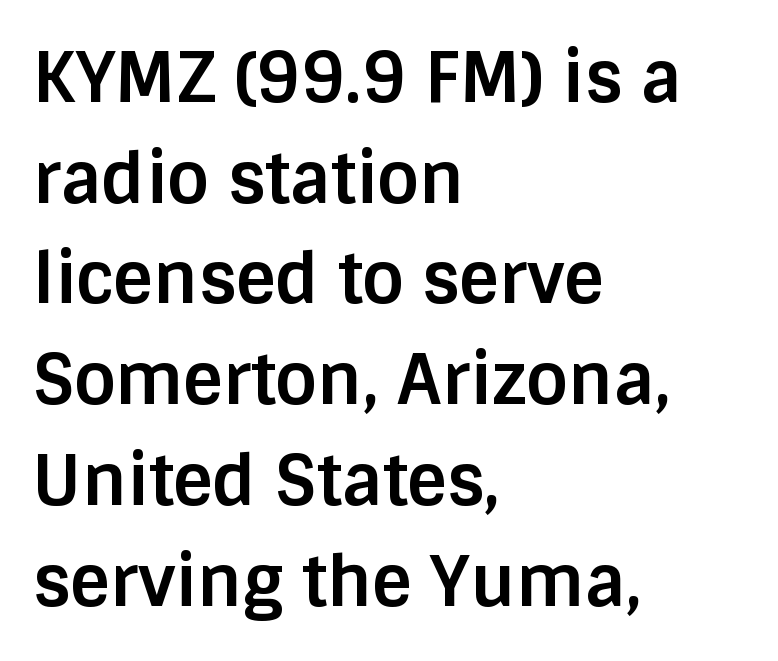
{"serif": "no", "italic": "no", "bold": "yes", "weight": "bold", "width": "normal", "stroke_contrast": "low", "x_height": "large", "monospaced": "no", "underline": "no", "align": "left", "line_spacing": "normal", "line_spacing_ratio": 1.46, "letter_spacing": "normal", "letter_spacing_em": 0.0, "glyph_px": 69}
